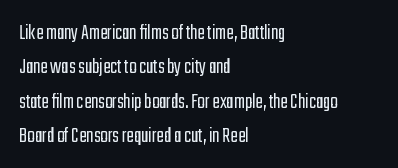
Q: Is the text bold? A: No.
Q: Is the text italic (slanted)? A: No, it is upright.
Q: Is the text underlined? A: No.
Q: How is the paragraph aligned? A: Left-aligned.
Q: Is the spacing between letters normal or unusually wide? A: Normal.
Q: Is the spacing between lines tight, normal or loose? A: Normal.
